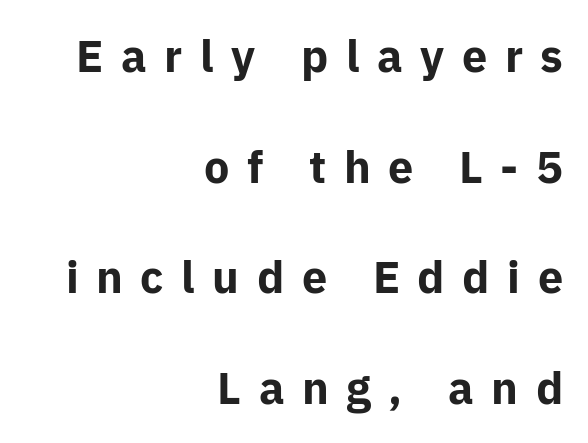
Q: Is the text bold? A: Yes.
Q: Is the text italic (slanted)? A: No, it is upright.
Q: Is the typeface a serif or a sans-serif typeface? A: Sans-serif.
Q: Is the text underlined? A: No.
Q: How is the paragraph aligned? A: Right-aligned.
Q: Is the spacing between letters normal or unusually wide? A: Unusually wide.
Q: Is the spacing between lines tight, normal or loose? A: Loose.
Q: Width (condensed, normal, or wide)? A: Normal.
Q: Stroke contrast? A: Low.
Q: x-height? A: Medium.
Q: Monospaced? A: No.
